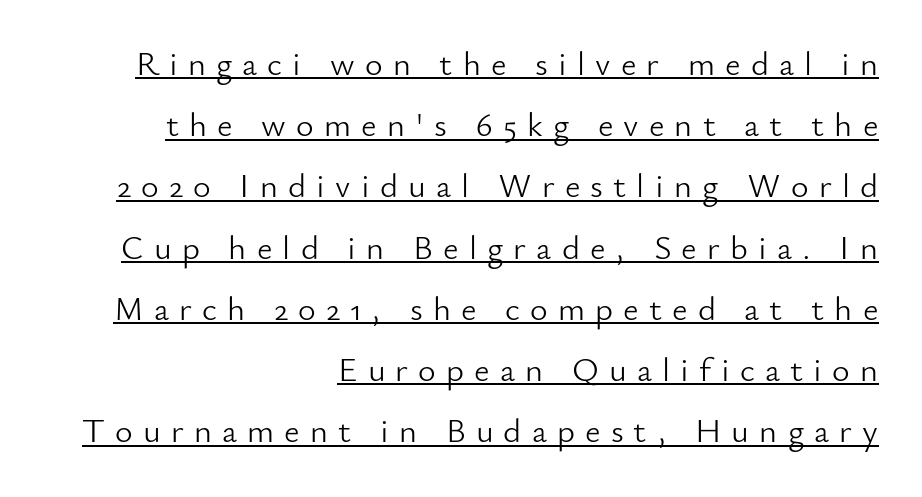
{"serif": "no", "italic": "no", "bold": "no", "weight": "light", "width": "normal", "stroke_contrast": "low", "x_height": "small", "monospaced": "no", "underline": "yes", "align": "right", "line_spacing_ratio": 1.8, "letter_spacing": "wide", "letter_spacing_em": 0.3, "glyph_px": 34}
